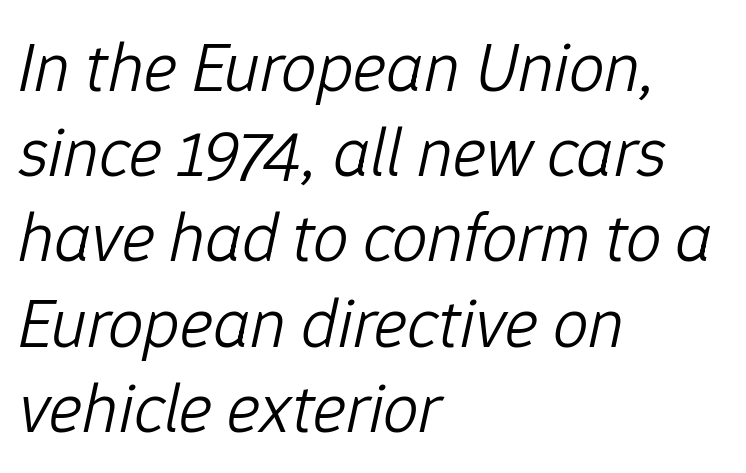
The image shows 71 px light type, italic (leaning right); set left-aligned, line spacing 1.2x, normal letter spacing, not underlined; low stroke contrast and a medium x-height.
